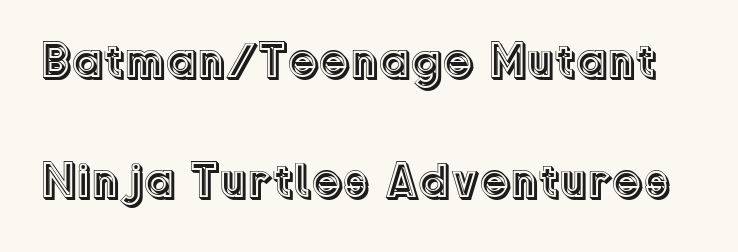
{"italic": "no", "width": "normal", "x_height": "medium", "monospaced": "no", "underline": "no", "line_spacing": "loose", "line_spacing_ratio": 2.45, "letter_spacing": "normal", "letter_spacing_em": 0.0, "glyph_px": 49}
